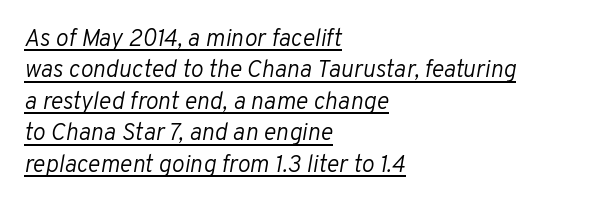
The setting favours the left margin, as ordinary paragraphs usually do. The font sits on the lighter half of the weight spectrum, regular included. The leading is moderate, giving the passage an even texture. The letterforms sit shoulder to shoulder at normal distance. Would a proofreader flag this as italicized? Yes. The words here are underlined.
